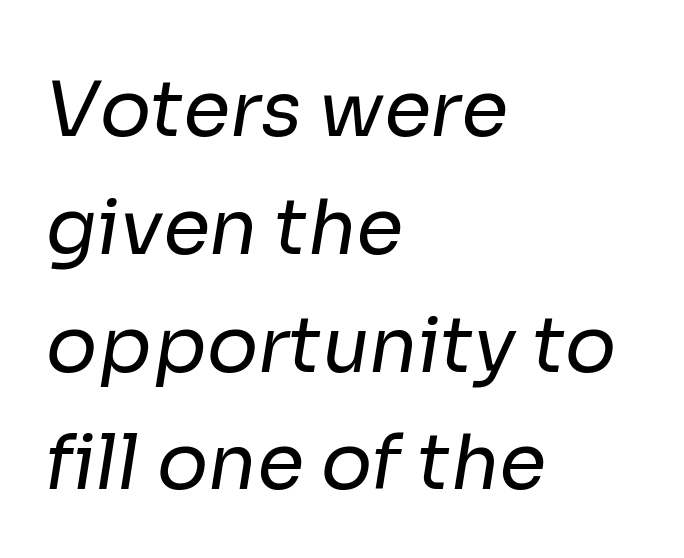
{"serif": "no", "bold": "no", "weight": "regular", "width": "normal", "stroke_contrast": "low", "x_height": "medium", "monospaced": "no", "underline": "no", "align": "left", "line_spacing": "normal", "line_spacing_ratio": 1.55, "letter_spacing": "normal", "letter_spacing_em": 0.0, "glyph_px": 76}
